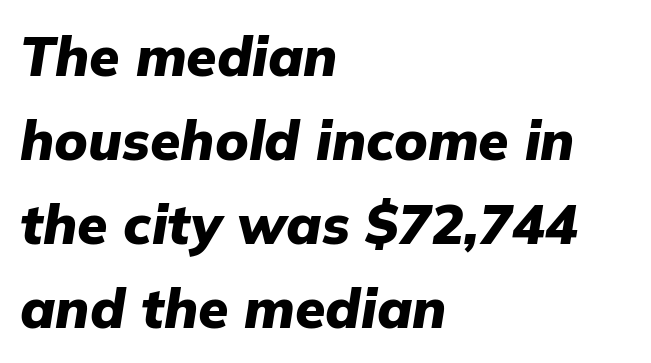
Q: Is the text bold? A: Yes.
Q: Is the text italic (slanted)? A: Yes, it leans right by about 9 degrees.
Q: Is the text underlined? A: No.
Q: How is the paragraph aligned? A: Left-aligned.
Q: Is the spacing between letters normal or unusually wide? A: Normal.
Q: Is the spacing between lines tight, normal or loose? A: Normal.
Q: Width (condensed, normal, or wide)? A: Normal.
Q: Stroke contrast? A: Low.
Q: x-height? A: Medium.
Q: Monospaced? A: No.
